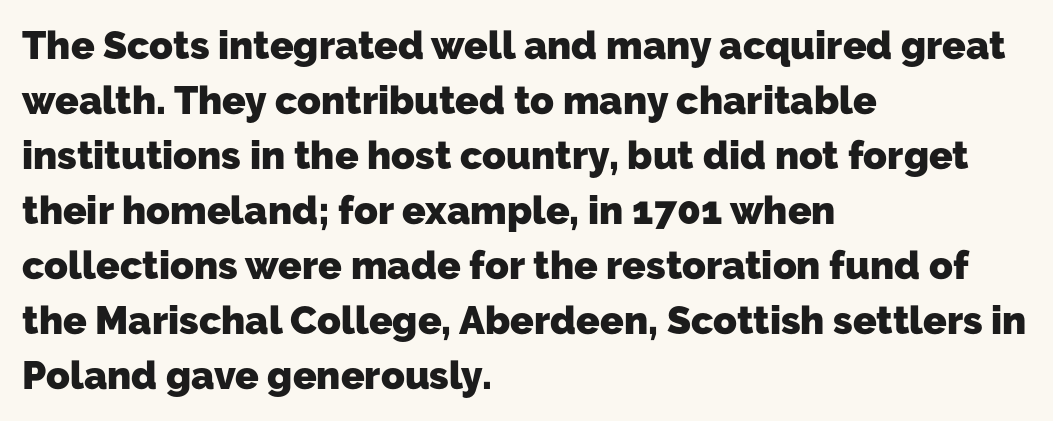
Q: Is the text bold? A: Yes.
Q: Is the typeface a serif or a sans-serif typeface? A: Sans-serif.
Q: Is the text underlined? A: No.
Q: How is the paragraph aligned? A: Left-aligned.
Q: Is the spacing between letters normal or unusually wide? A: Normal.
Q: Is the spacing between lines tight, normal or loose? A: Normal.
Q: Width (condensed, normal, or wide)? A: Normal.
Q: Stroke contrast? A: Low.
Q: x-height? A: Medium.
Q: Monospaced? A: No.
